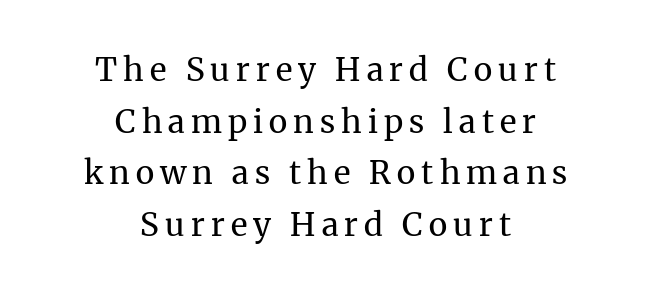
The image shows 32 px regular-weight serif type, upright; set centered, normal line spacing (1.61x), not underlined; medium stroke contrast and a medium x-height.
